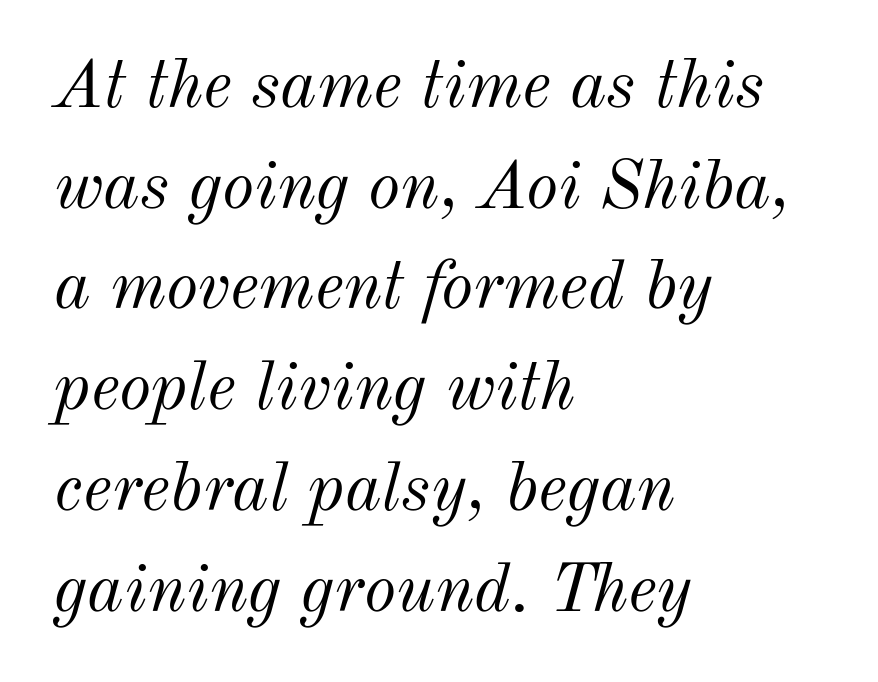
The area under the type is left untouched. A typesetter would call this zero additional tracking. No heavy texture on the line: the type isn't bold. Style check: oblique.
